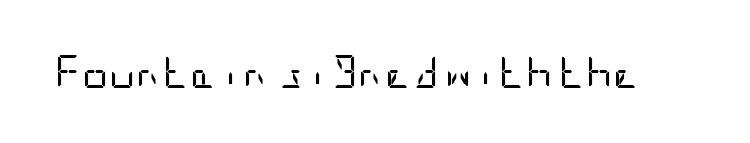
The rendering keeps characters at their native spacing. Check where the strokes stop: nothing finishes them off — pure sans. The axis of the letterforms is exactly vertical. Type without underlining. A quiet, ordinary-to-light weight characterises the typeface.
